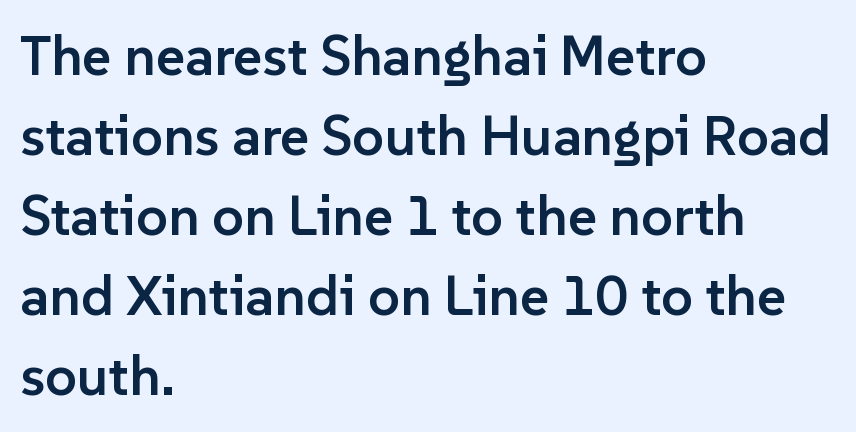
{"serif": "no", "italic": "no", "bold": "semi", "weight": "semibold", "width": "normal", "stroke_contrast": "low", "x_height": "medium", "monospaced": "no", "underline": "no", "align": "left", "line_spacing": "normal", "line_spacing_ratio": 1.43, "letter_spacing": "normal", "letter_spacing_em": 0.0, "glyph_px": 56}
